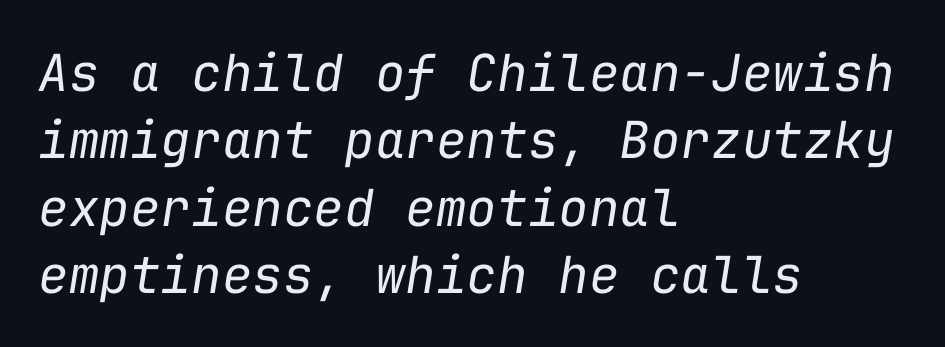
{"italic": "yes", "lean": "right", "slant_degrees": 9, "bold": "no", "weight": "regular", "width": "normal", "stroke_contrast": "low", "x_height": "medium", "monospaced": "yes", "underline": "no", "align": "left", "line_spacing": "normal", "line_spacing_ratio": 1.32, "letter_spacing": "normal", "letter_spacing_em": 0.0, "glyph_px": 51}
